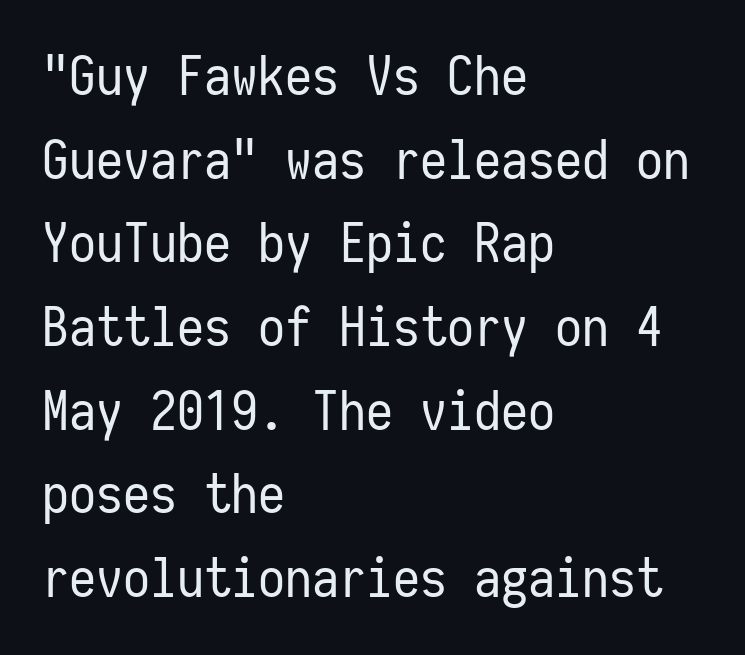
Q: Is the text bold? A: No.
Q: Is the text italic (slanted)? A: No, it is upright.
Q: Is the typeface a serif or a sans-serif typeface? A: Sans-serif.
Q: Is the text underlined? A: No.
Q: How is the paragraph aligned? A: Left-aligned.
Q: Is the spacing between letters normal or unusually wide? A: Normal.
Q: Is the spacing between lines tight, normal or loose? A: Normal.
Q: Width (condensed, normal, or wide)? A: Condensed.
Q: Stroke contrast? A: Low.
Q: x-height? A: Medium.
Q: Monospaced? A: Yes.
